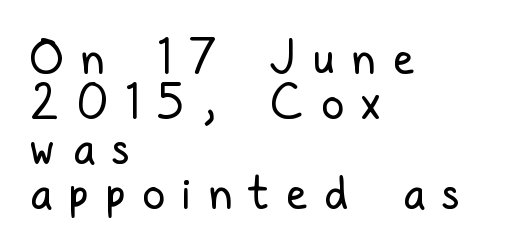
Q: Is the text bold? A: No.
Q: Is the text italic (slanted)? A: No, it is upright.
Q: Is the typeface a serif or a sans-serif typeface? A: Sans-serif.
Q: Is the text underlined? A: No.
Q: How is the paragraph aligned? A: Left-aligned.
Q: Is the spacing between letters normal or unusually wide? A: Unusually wide.
Q: Is the spacing between lines tight, normal or loose? A: Tight.
Q: Width (condensed, normal, or wide)? A: Condensed.
Q: Stroke contrast? A: Low.
Q: x-height? A: Medium.
Q: Monospaced? A: No.
